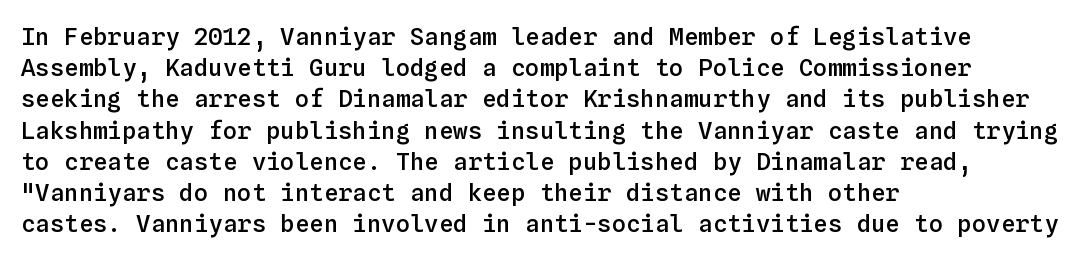
The image shows 24 px text type, upright; set left-aligned, normal line spacing (1.3x), normal letter spacing, not underlined.
